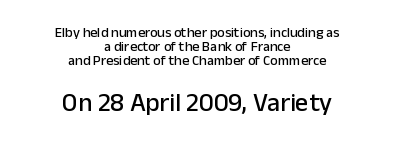
The image shows 26 px text type, upright; set centered, tight line spacing (1.0x), normal letter spacing, not underlined; the second (bottom) block is 1.86x larger.
